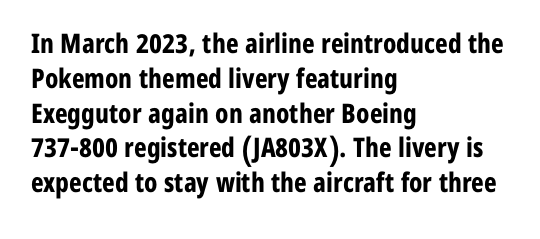
The image shows 27 px bold type, upright; set left-aligned, normal line spacing (1.29x), normal letter spacing, not underlined.
